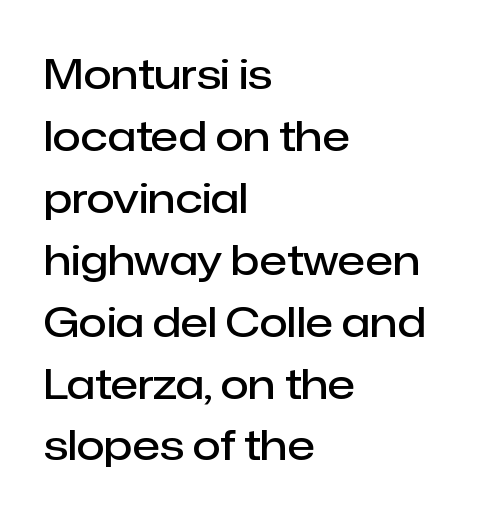
Q: Is the text bold? A: Semi-bold.
Q: Is the text italic (slanted)? A: No, it is upright.
Q: Is the typeface a serif or a sans-serif typeface? A: Sans-serif.
Q: Is the text underlined? A: No.
Q: How is the paragraph aligned? A: Left-aligned.
Q: Is the spacing between letters normal or unusually wide? A: Normal.
Q: Is the spacing between lines tight, normal or loose? A: Normal.
Q: Width (condensed, normal, or wide)? A: Normal.
Q: Stroke contrast? A: Low.
Q: x-height? A: Medium.
Q: Monospaced? A: No.
